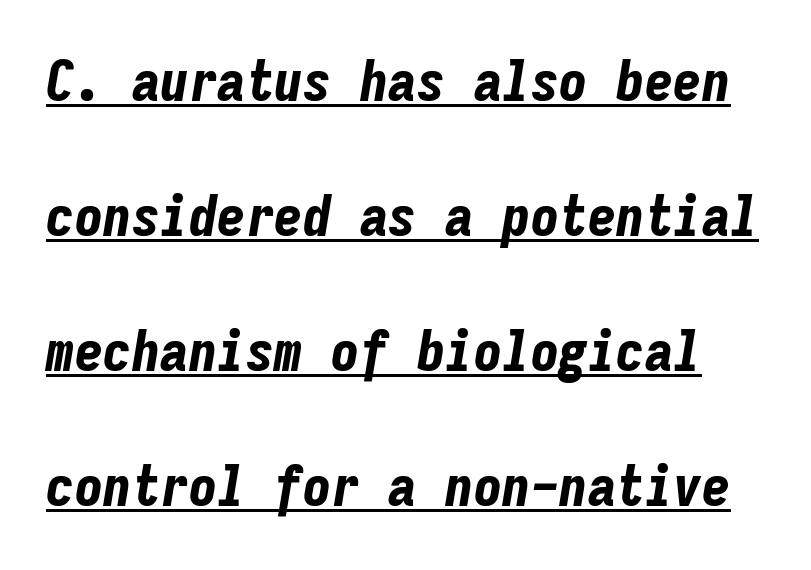
The image shows 57 px bold, condensed type, italic (leaning right), monospaced; set loose line spacing (2.37x), normal letter spacing, underlined; low stroke contrast and a medium x-height.
